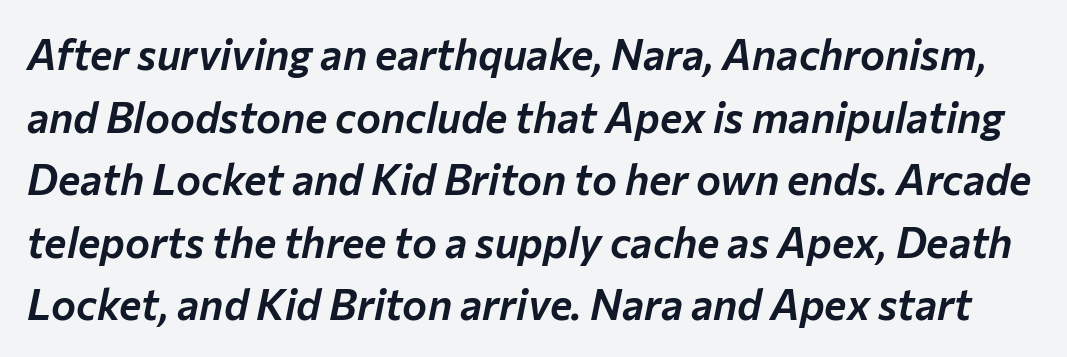
Q: Is the text italic (slanted)? A: Yes, it leans right by about 12 degrees.
Q: Is the text underlined? A: No.
Q: Is the spacing between letters normal or unusually wide? A: Normal.
Q: Is the spacing between lines tight, normal or loose? A: Normal.
Q: Width (condensed, normal, or wide)? A: Normal.
Q: Stroke contrast? A: Low.
Q: x-height? A: Medium.
Q: Monospaced? A: No.
